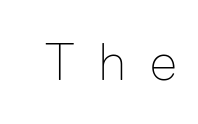
The letters stand straight up with perfectly vertical stems. The words here are not underlined. Character widths vary here, with narrow letters taking less room than wide ones. This sample uses a sans-serif face. The rendering inserts visible extra space after every character. Heft: none added — not bold.
